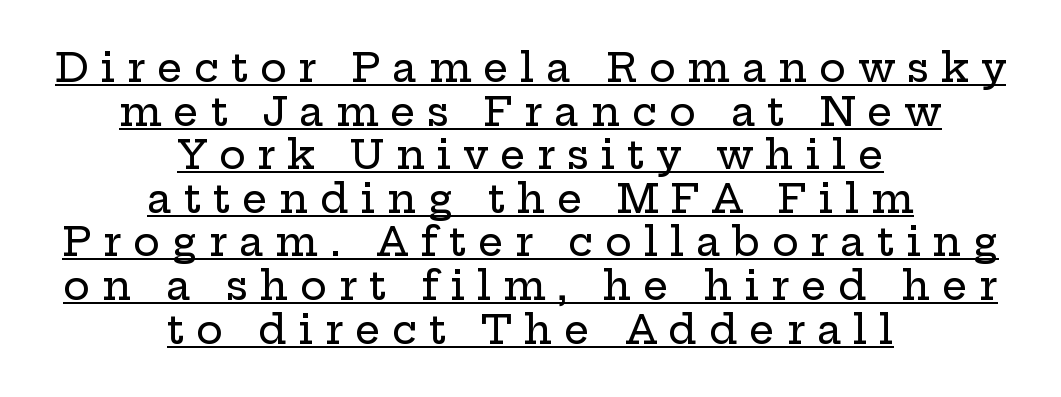
Descenders here cross a horizontal rule under the line. The rendering shows small feet on the letterforms — a serif design. Character widths vary here, with narrow letters taking less room than wide ones. Notice how the stems are strictly vertical — no italics here. Very little white space separates one row of letters from the next.
